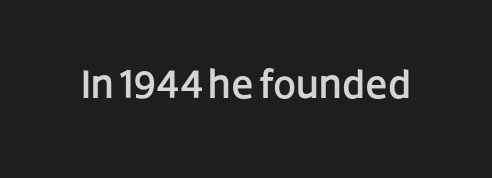
This sample uses plain, unmodified letter spacing. Proportional: the letters do not fall into vertical columns. The zone under the glyphs is completely vacant. The lettering stays uniformly vertical, giving the passage a roman look. Nothing sits at the stroke ends, so this counts as sans-serif.
